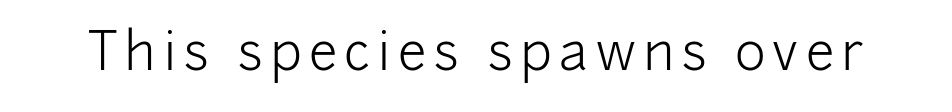
Q: Is the text bold? A: No.
Q: Is the text italic (slanted)? A: No, it is upright.
Q: Is the typeface a serif or a sans-serif typeface? A: Sans-serif.
Q: Is the text underlined? A: No.
Q: Width (condensed, normal, or wide)? A: Normal.
Q: Stroke contrast? A: Low.
Q: x-height? A: Medium.
Q: Monospaced? A: No.
